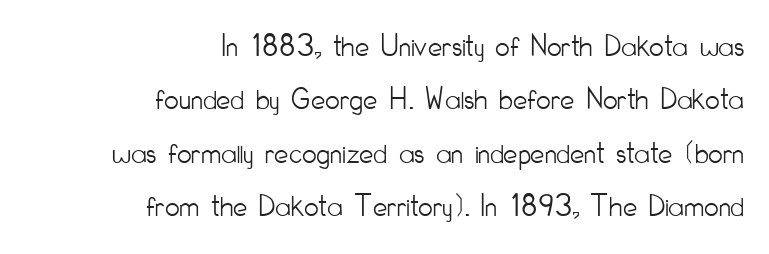
The image shows 32 px light, condensed sans-serif type, upright; set right-aligned, normal line spacing (1.67x), normal letter spacing, not underlined; low stroke contrast and a small x-height.
